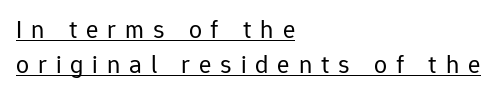
Letter spacing: wide. This rendering uses left alignment, leaving the right contour irregular. No letter is thick-stroked: the sample isn't bold. The passage shown stacks its lines at a standard gap. Compared with undecorated copy, this sample adds a rule below the words.
